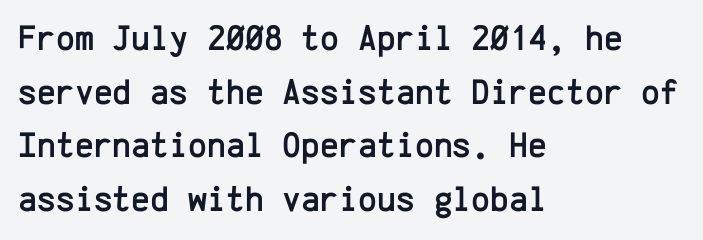
The image shows 36 px sans-serif type, upright, monospaced; set left-aligned, normal line spacing (1.49x), normal letter spacing, not underlined; low stroke contrast and a medium x-height.
